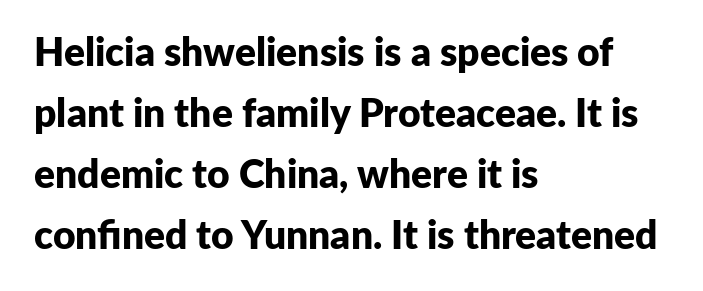
Q: Is the text bold? A: Yes.
Q: Is the text italic (slanted)? A: No, it is upright.
Q: Is the typeface a serif or a sans-serif typeface? A: Sans-serif.
Q: Is the text underlined? A: No.
Q: How is the paragraph aligned? A: Left-aligned.
Q: Is the spacing between letters normal or unusually wide? A: Normal.
Q: Is the spacing between lines tight, normal or loose? A: Normal.
Q: Width (condensed, normal, or wide)? A: Normal.
Q: Stroke contrast? A: Low.
Q: x-height? A: Medium.
Q: Monospaced? A: No.
